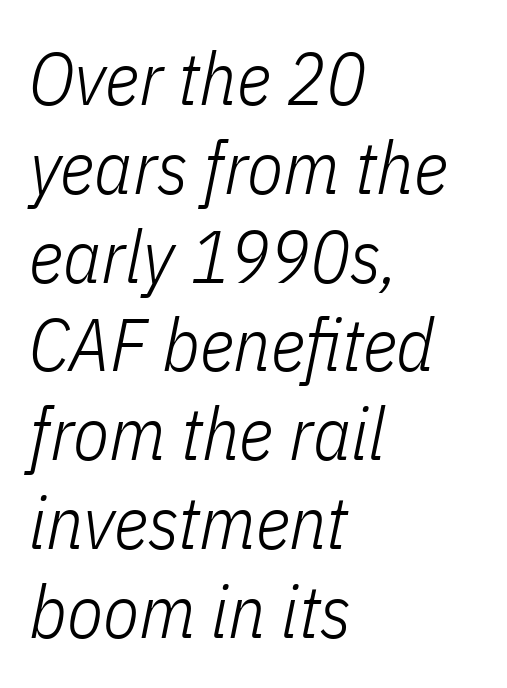
The image shows 74 px light, condensed type, italic (leaning right); set left-aligned, line spacing 1.2x, normal letter spacing, not underlined; low stroke contrast and a medium x-height.
